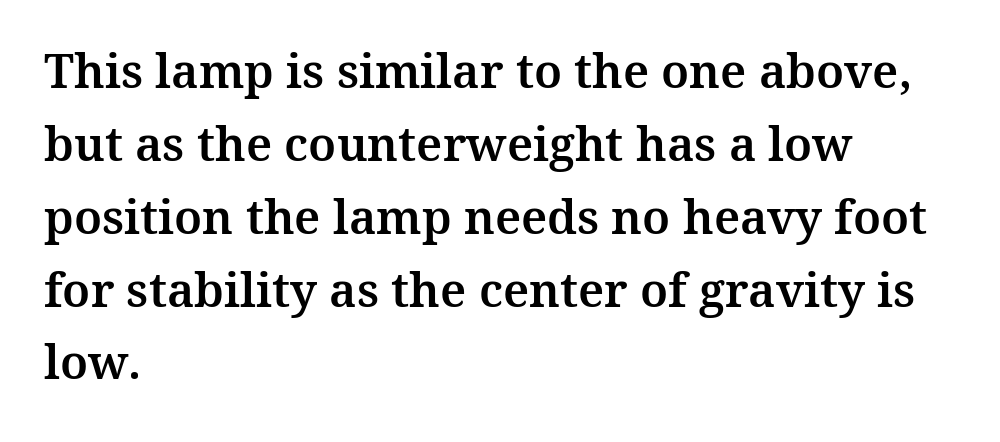
{"serif": "yes", "italic": "no", "width": "normal", "stroke_contrast": "medium", "x_height": "medium", "monospaced": "no", "underline": "no", "align": "left", "line_spacing": "normal", "line_spacing_ratio": 1.55, "letter_spacing": "normal", "letter_spacing_em": 0.0, "glyph_px": 47}
